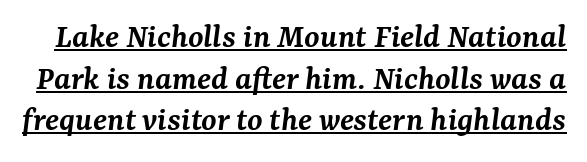
{"serif": "yes", "italic": "yes", "lean": "right", "slant_degrees": 7, "bold": "semi", "weight": "semibold", "width": "normal", "stroke_contrast": "medium", "x_height": "medium", "monospaced": "no", "underline": "yes", "line_spacing_ratio": 1.19, "letter_spacing": "normal", "letter_spacing_em": 0.0, "glyph_px": 35}
